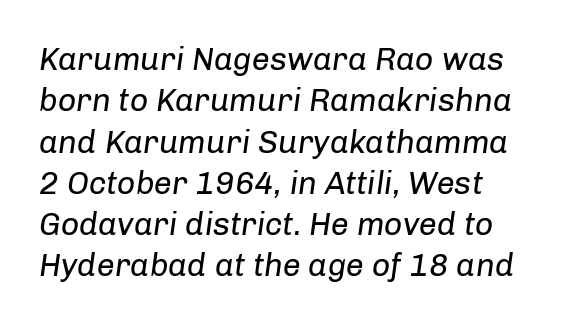
{"italic": "yes", "lean": "right", "slant_degrees": 8, "bold": "no", "weight": "regular", "width": "normal", "stroke_contrast": "low", "x_height": "medium", "monospaced": "no", "underline": "no", "line_spacing": "normal", "line_spacing_ratio": 1.29, "letter_spacing": "normal", "letter_spacing_em": 0.0, "glyph_px": 32}
